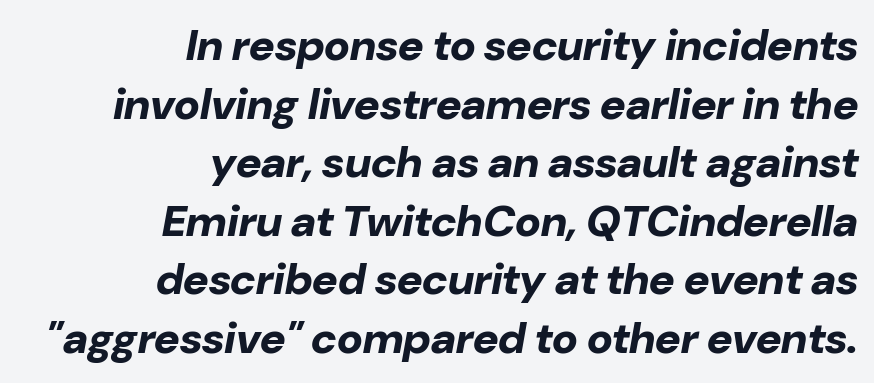
Q: Is the text bold? A: Yes.
Q: Is the text italic (slanted)? A: Yes, it leans right by about 10 degrees.
Q: Is the text underlined? A: No.
Q: How is the paragraph aligned? A: Right-aligned.
Q: Is the spacing between letters normal or unusually wide? A: Normal.
Q: Is the spacing between lines tight, normal or loose? A: Normal.
Q: Width (condensed, normal, or wide)? A: Normal.
Q: Stroke contrast? A: Low.
Q: x-height? A: Medium.
Q: Monospaced? A: No.
